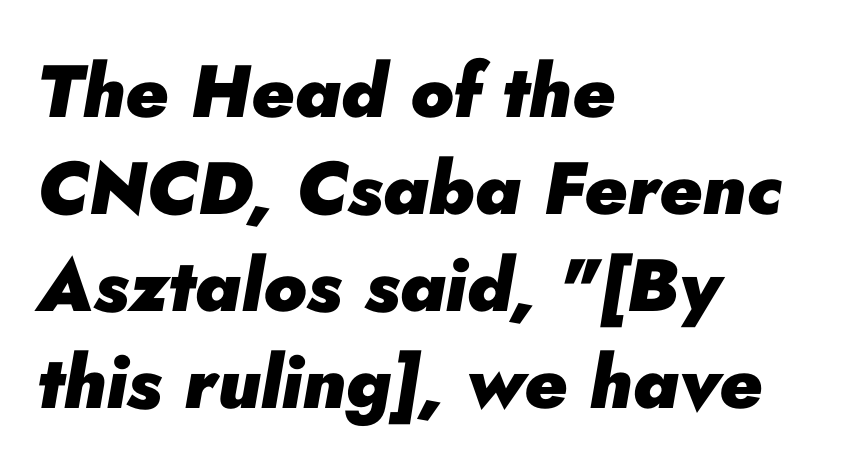
The image shows 74 px heavy type, italic (leaning right); set left-aligned, normal line spacing (1.31x), normal letter spacing, not underlined; low stroke contrast and a small x-height.
